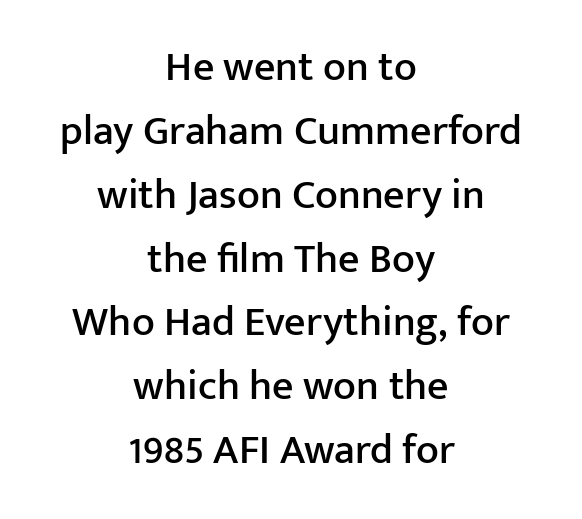
Q: Is the text italic (slanted)? A: No, it is upright.
Q: Is the typeface a serif or a sans-serif typeface? A: Sans-serif.
Q: Is the text underlined? A: No.
Q: How is the paragraph aligned? A: Centered.
Q: Is the spacing between letters normal or unusually wide? A: Normal.
Q: Is the spacing between lines tight, normal or loose? A: Normal.
Q: Width (condensed, normal, or wide)? A: Normal.
Q: Stroke contrast? A: Low.
Q: x-height? A: Medium.
Q: Monospaced? A: No.
